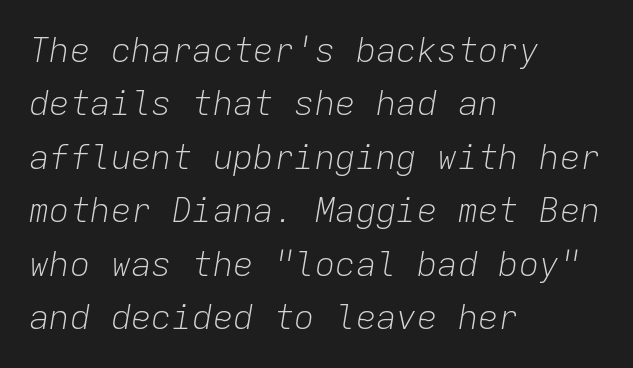
Q: Is the text bold? A: No.
Q: Is the text italic (slanted)? A: Yes, it leans right by about 9 degrees.
Q: Is the text underlined? A: No.
Q: How is the paragraph aligned? A: Left-aligned.
Q: Is the spacing between letters normal or unusually wide? A: Normal.
Q: Is the spacing between lines tight, normal or loose? A: Normal.
Q: Width (condensed, normal, or wide)? A: Normal.
Q: Stroke contrast? A: Low.
Q: x-height? A: Medium.
Q: Monospaced? A: Yes.
